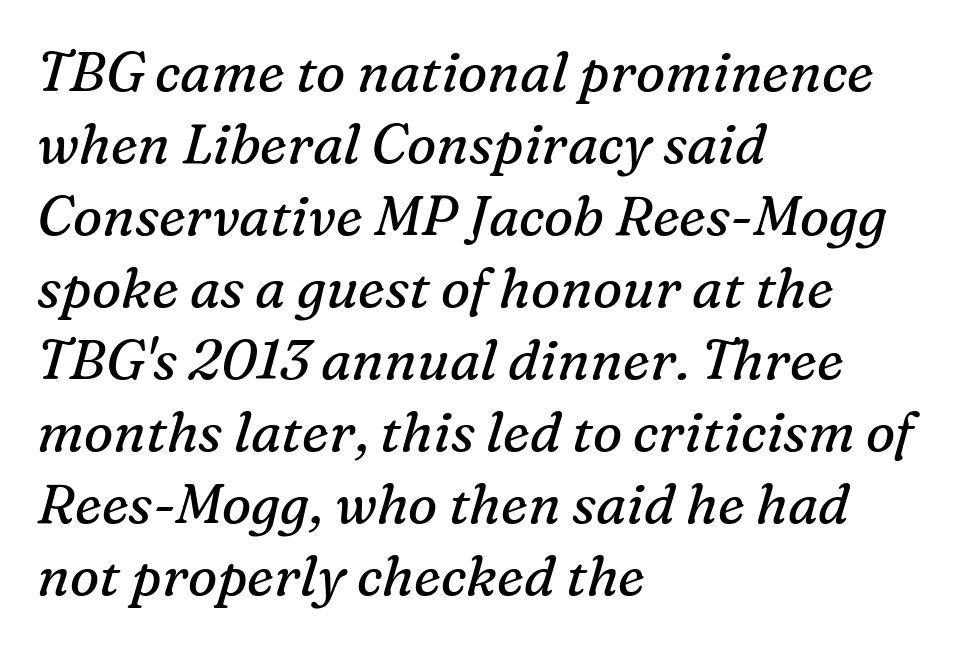
{"serif": "yes", "italic": "yes", "lean": "right", "slant_degrees": 16, "bold": "no", "weight": "regular", "width": "normal", "stroke_contrast": "medium", "x_height": "medium", "monospaced": "no", "underline": "no", "align": "left", "line_spacing": "normal", "line_spacing_ratio": 1.31, "letter_spacing": "normal", "letter_spacing_em": 0.0, "glyph_px": 55}
